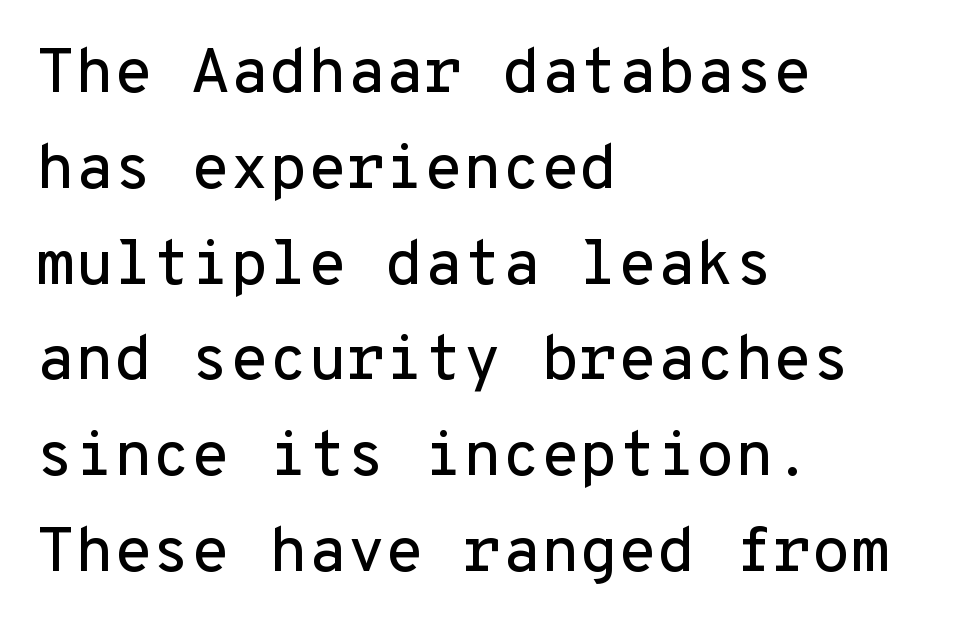
Q: Is the text italic (slanted)? A: No, it is upright.
Q: Is the typeface a serif or a sans-serif typeface? A: Sans-serif.
Q: Is the text underlined? A: No.
Q: How is the paragraph aligned? A: Left-aligned.
Q: Is the spacing between letters normal or unusually wide? A: Normal.
Q: Is the spacing between lines tight, normal or loose? A: Normal.
Q: Width (condensed, normal, or wide)? A: Normal.
Q: Stroke contrast? A: Low.
Q: x-height? A: Medium.
Q: Monospaced? A: Yes.
